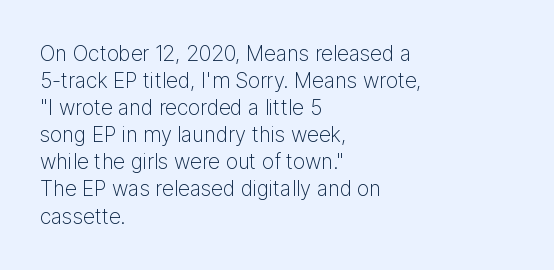
Q: Is the text bold? A: No.
Q: Is the text italic (slanted)? A: No, it is upright.
Q: Is the text underlined? A: No.
Q: How is the paragraph aligned? A: Left-aligned.
Q: Is the spacing between letters normal or unusually wide? A: Normal.
Q: Is the spacing between lines tight, normal or loose? A: Normal.
